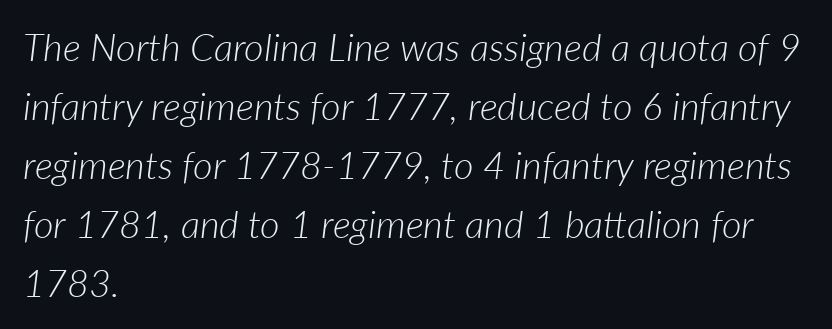
Q: Is the text bold? A: No.
Q: Is the text italic (slanted)? A: Yes, it leans right by about 7 degrees.
Q: Is the text underlined? A: No.
Q: How is the paragraph aligned? A: Left-aligned.
Q: Is the spacing between letters normal or unusually wide? A: Normal.
Q: Is the spacing between lines tight, normal or loose? A: Normal.
Q: Width (condensed, normal, or wide)? A: Normal.
Q: Stroke contrast? A: Low.
Q: x-height? A: Medium.
Q: Monospaced? A: No.
